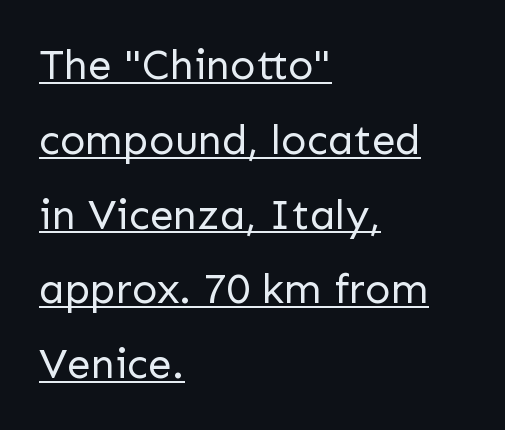
Do the characters align in a grid? No, the font is proportional. Decoration check: the copy is underlined. Notice how the passage keeps a crisp vertical edge on the left only. Weight: in the light-to-regular range. Each letter's strokes conclude bluntly, with no projecting serifs.
